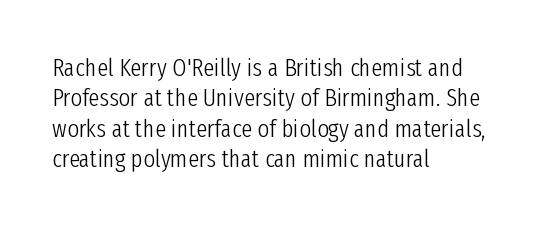
The image shows 25 px text type, upright; set left-aligned, line spacing 1.22x, normal letter spacing, not underlined.
